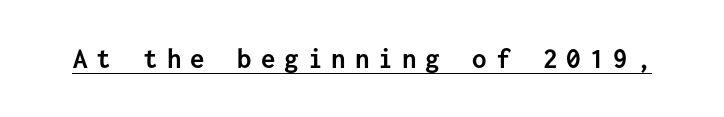
The glyphs have the mass of a bold cut. Here the designer chose a console-style face with uniform glyph widths. The letters carry no serifs — their stems end cleanly without finishing strokes. Inter-character spacing is expanded well beyond the font's built-in metrics. Italic: no, the glyphs are upright roman. A baseline rule has been typeset under these characters.
